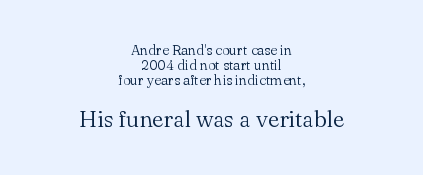
{"italic": "no", "bold": "no", "underline": "no", "align": "center", "line_spacing": "tight", "line_spacing_ratio": 1.07, "letter_spacing": "normal", "letter_spacing_em": 0.0, "larger_block": "second", "size_ratio": 1.64, "glyph_px": 23}
